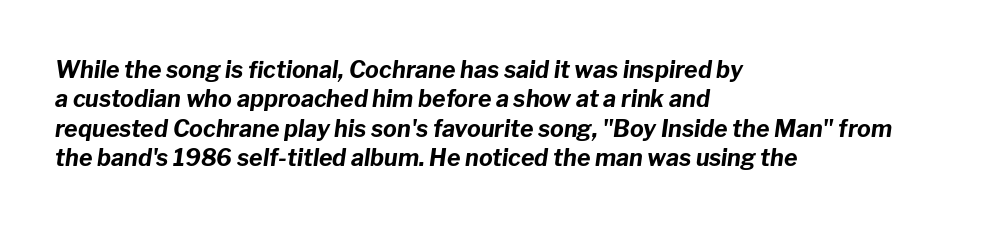
Q: Is the text bold? A: Yes.
Q: Is the text italic (slanted)? A: Yes, it leans right by about 8 degrees.
Q: Is the text underlined? A: No.
Q: How is the paragraph aligned? A: Left-aligned.
Q: Is the spacing between letters normal or unusually wide? A: Normal.
Q: Is the spacing between lines tight, normal or loose? A: Normal.
